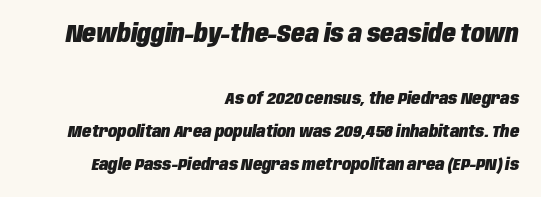
The image shows 25 px bold type, italic (leaning right); set right-aligned, loose line spacing (1.93x), normal letter spacing, not underlined; the first (top) block is 1.47x larger.
